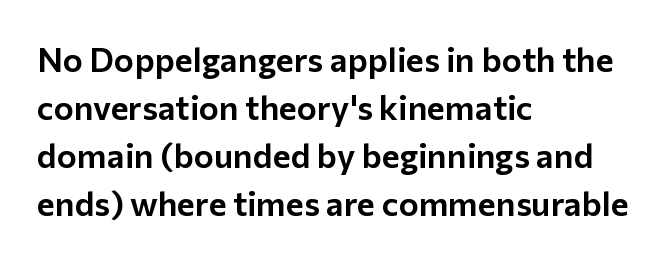
Q: Is the text italic (slanted)? A: No, it is upright.
Q: Is the typeface a serif or a sans-serif typeface? A: Sans-serif.
Q: Is the text underlined? A: No.
Q: How is the paragraph aligned? A: Left-aligned.
Q: Is the spacing between letters normal or unusually wide? A: Normal.
Q: Is the spacing between lines tight, normal or loose? A: Normal.
Q: Width (condensed, normal, or wide)? A: Normal.
Q: Stroke contrast? A: Low.
Q: x-height? A: Medium.
Q: Monospaced? A: No.
